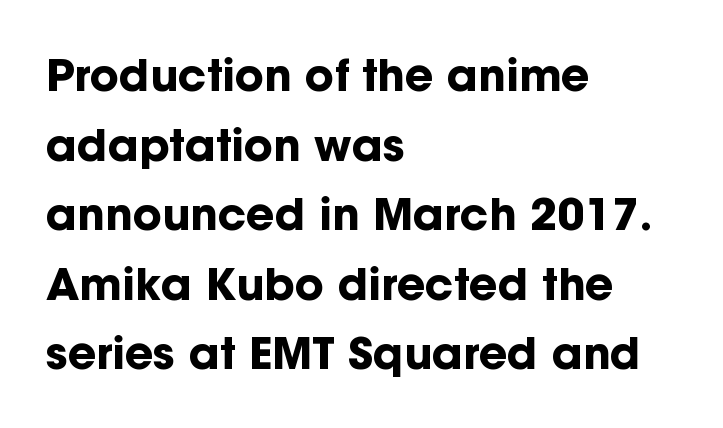
Q: Is the text bold? A: Yes.
Q: Is the text italic (slanted)? A: No, it is upright.
Q: Is the typeface a serif or a sans-serif typeface? A: Sans-serif.
Q: Is the text underlined? A: No.
Q: How is the paragraph aligned? A: Left-aligned.
Q: Is the spacing between letters normal or unusually wide? A: Normal.
Q: Is the spacing between lines tight, normal or loose? A: Normal.
Q: Width (condensed, normal, or wide)? A: Normal.
Q: Stroke contrast? A: Low.
Q: x-height? A: Medium.
Q: Monospaced? A: No.
